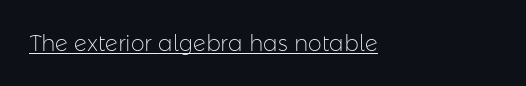
The strokes are not fattened; the text isn't bold. The specimen reads as upright at a glance. Decoration check: the copy is underlined. A classic flush-left, rag-right setting is used for this passage.
